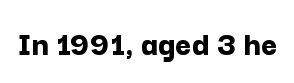
Tall strokes in this sample are plumb rather than angled. Varying glyph widths throughout — classic text-font behaviour. Default kerning and tracking; the words read as compact shapes. Its strokes are broad and dark, the hallmark of bold type. Quick note: underline off.
